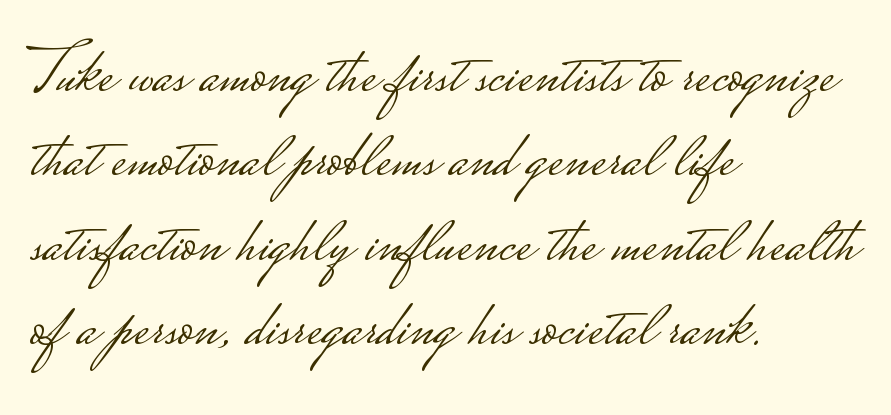
Underlining? Definitely not there. Characters follow at the spacing the type designer built in. The text block is weighted toward the left margin, trailing off unevenly rightward. On a weight scale, this lands at 450 or below. Vertical spacing — default.
